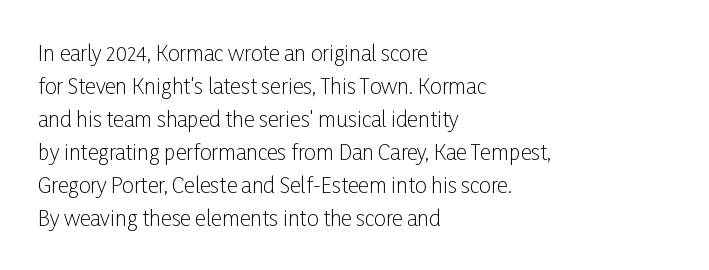
The image shows 21 px text type, upright; set left-aligned, normal line spacing (1.57x), normal letter spacing, not underlined.
